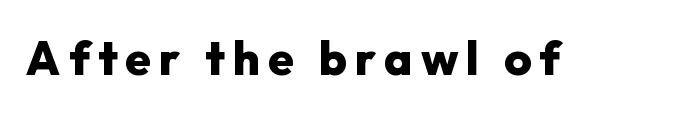
{"serif": "no", "italic": "no", "bold": "yes", "weight": "heavy", "width": "normal", "stroke_contrast": "low", "x_height": "medium", "monospaced": "no", "underline": "no", "glyph_px": 47}
